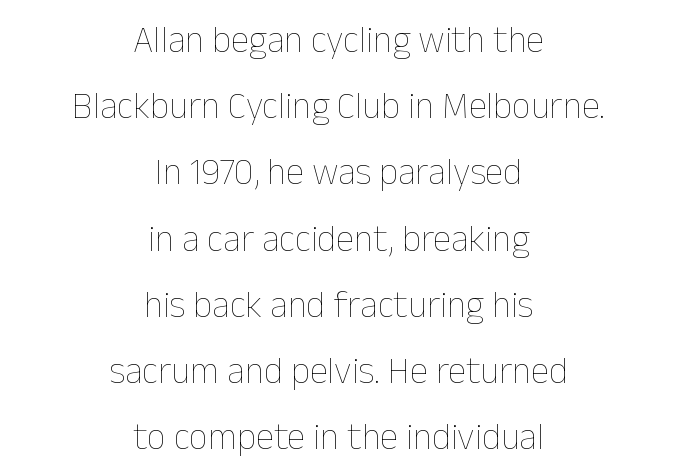
{"italic": "no", "bold": "no", "weight": "thin", "width": "normal", "stroke_contrast": "low", "x_height": "medium", "monospaced": "no", "underline": "no", "align": "center", "line_spacing_ratio": 1.79, "letter_spacing": "normal", "letter_spacing_em": 0.0, "glyph_px": 37}
